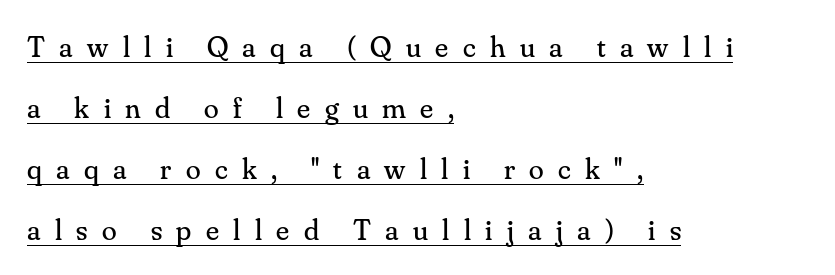
{"serif": "yes", "italic": "no", "bold": "no", "weight": "regular", "width": "normal", "stroke_contrast": "medium", "x_height": "small", "monospaced": "no", "underline": "yes", "align": "left", "line_spacing": "loose", "line_spacing_ratio": 2.03, "letter_spacing": "wide", "letter_spacing_em": 0.48, "glyph_px": 30}
